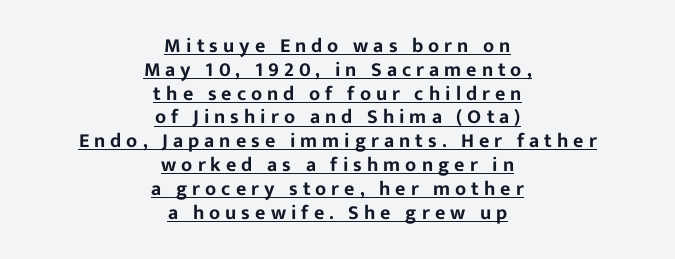
{"italic": "no", "underline": "yes", "align": "center", "line_spacing_ratio": 1.19, "letter_spacing": "wide", "letter_spacing_em": 0.25, "glyph_px": 20}
